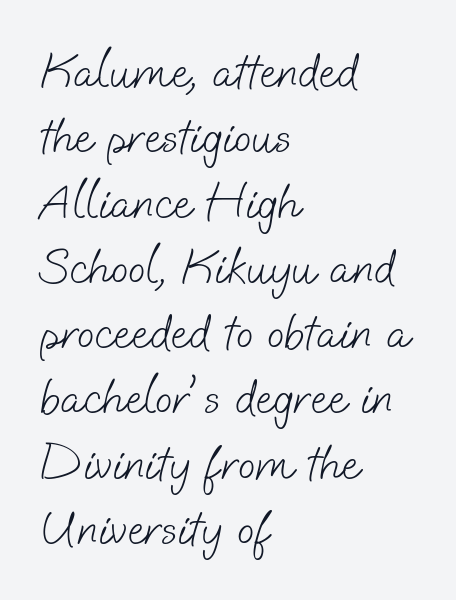
The image shows 51 px light sans-serif type; set left-aligned, normal line spacing (1.28x), normal letter spacing, not underlined; low stroke contrast and a small x-height.
